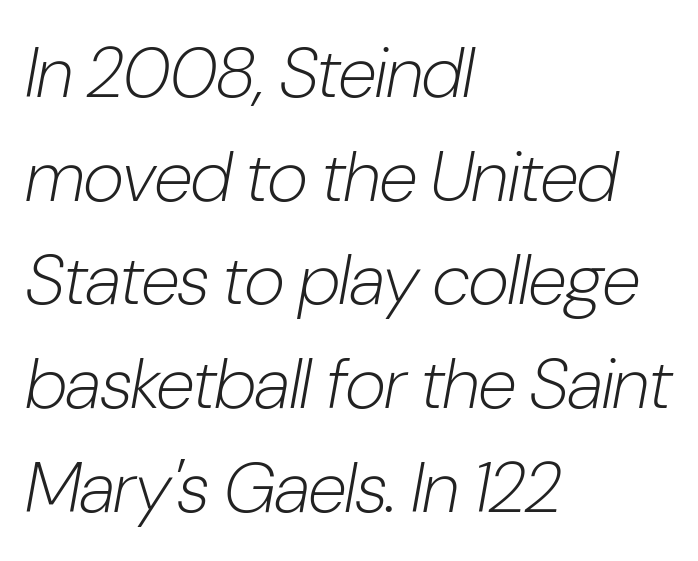
Characters follow at the spacing the type designer built in. Notice how the passage keeps a crisp vertical edge on the left only. Emphasis-style slanted type is in use. The rendering uses a moderate line-height, typical for paragraphs. Heft: none added — not bold. These lines are rendered in a variable-pitch font.
